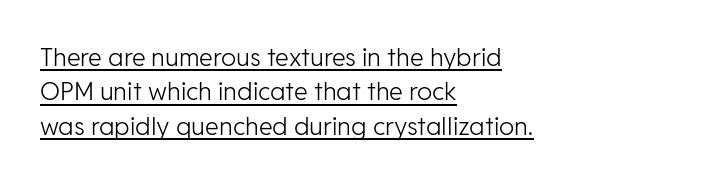
The image shows 25 px text type, upright; set left-aligned, normal line spacing (1.38x), normal letter spacing, underlined.
